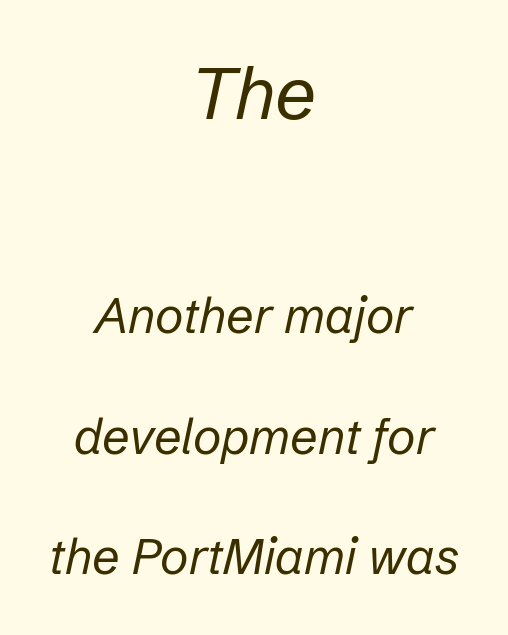
{"italic": "yes", "lean": "right", "slant_degrees": 12, "bold": "no", "weight": "regular", "width": "normal", "stroke_contrast": "low", "x_height": "medium", "monospaced": "no", "underline": "no", "align": "center", "line_spacing": "loose", "line_spacing_ratio": 2.46, "letter_spacing": "normal", "letter_spacing_em": 0.0, "larger_block": "first", "size_ratio": 1.49, "glyph_px": 73}
